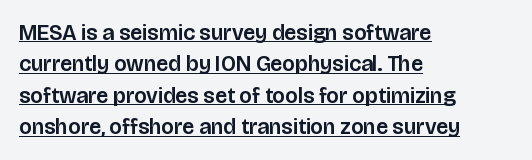
Q: Is the text italic (slanted)? A: No, it is upright.
Q: Is the text underlined? A: Yes.
Q: How is the paragraph aligned? A: Left-aligned.
Q: Is the spacing between letters normal or unusually wide? A: Normal.
Q: Is the spacing between lines tight, normal or loose? A: Normal.
